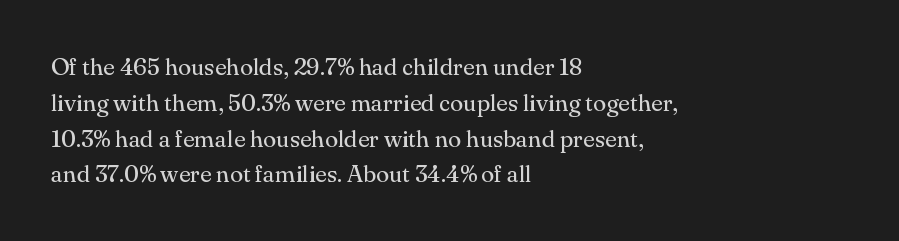
The image shows 24 px text type, upright; set left-aligned, normal line spacing (1.49x), normal letter spacing, not underlined.
